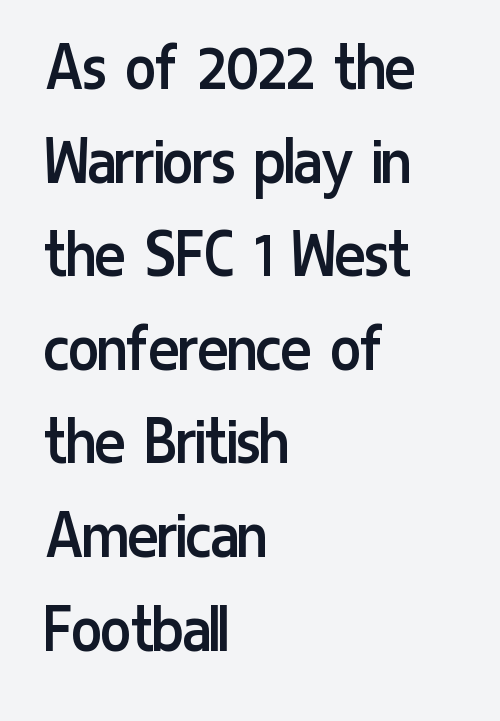
Honestly, the letter spacing is just normal — you wouldn't notice it. Weight: regular or lighter. The glyphs in this specimen are sans serif. The letters stand upright; this is a roman face. Spacing verdict: proportional, widths tailored to each character. This sample is left-justified, so line endings fall wherever the words run out.
